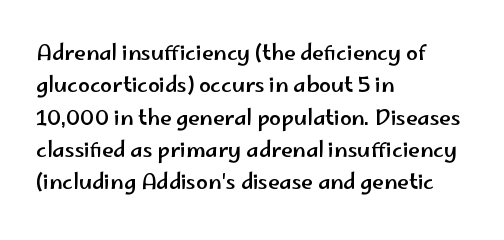
The image shows 21 px text type, upright; set left-aligned, normal line spacing (1.54x), normal letter spacing, not underlined.
